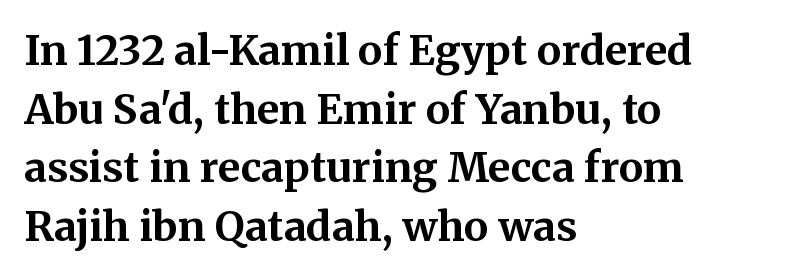
Look at the bottom of the vertical strokes: they flare into serifs here. Does the leading feel generous? No, just average. Has an underline been added? It has not. Think of a printed novel: that variable character pitch is what you see here. The passage shown has conventional tracking throughout. Notice how thick the strokes are: this is what a full bold looks like.
